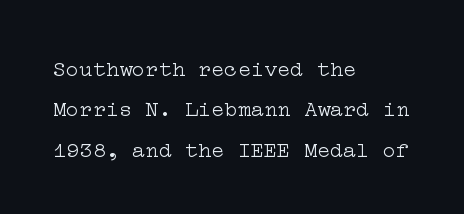
Nothing unusual about the tracking: characters are spaced as the font intends. A typesetter would mark this as roman, not italic. These lines stack with their left ends in a neat column. Rule under the text: the space is simply empty. Weight: in the light-to-regular range.
